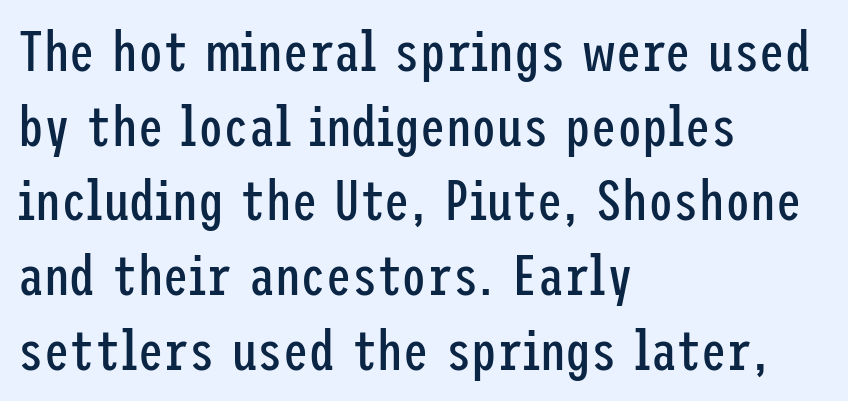
The image shows 57 px regular-weight, condensed sans-serif type, upright; set left-aligned, normal line spacing (1.31x), normal letter spacing, not underlined; low stroke contrast and a medium x-height.
